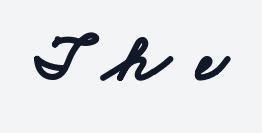
These lines are rendered in a variable-pitch font. Quick note: underline off. Does the type have serifs? No, each stem ends abruptly. Honestly, the letter spacing is so wide it's the main thing you notice. Plenty of ink on the page — the face is bold.
